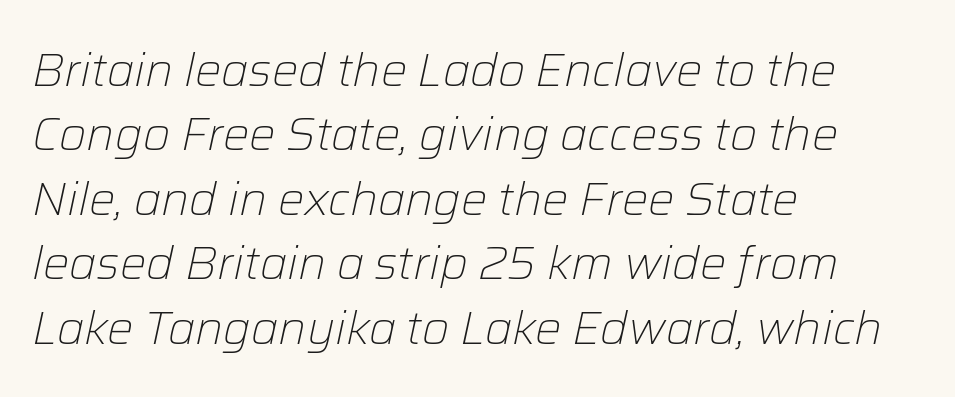
The image shows 47 px light type, italic (leaning right); set left-aligned, normal line spacing (1.37x), normal letter spacing, not underlined; low stroke contrast and a medium x-height.
